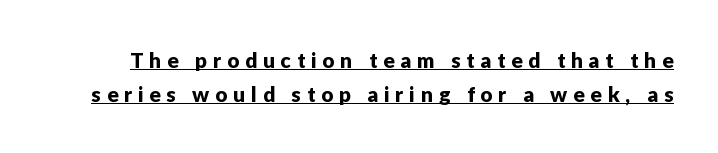
Q: Is the text italic (slanted)? A: No, it is upright.
Q: Is the text underlined? A: Yes.
Q: Is the spacing between letters normal or unusually wide? A: Unusually wide.
Q: Is the spacing between lines tight, normal or loose? A: Normal.
